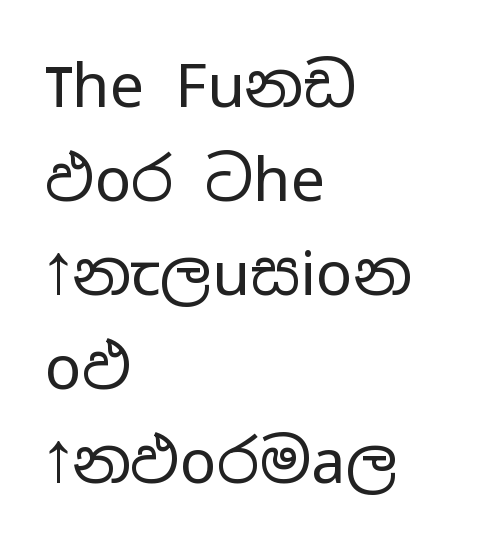
Q: Is the text bold? A: No.
Q: Is the text italic (slanted)? A: No, it is upright.
Q: Is the typeface a serif or a sans-serif typeface? A: Sans-serif.
Q: Is the text underlined? A: No.
Q: How is the paragraph aligned? A: Left-aligned.
Q: Is the spacing between letters normal or unusually wide? A: Normal.
Q: Is the spacing between lines tight, normal or loose? A: Normal.
Q: Width (condensed, normal, or wide)? A: Wide.
Q: Stroke contrast? A: Low.
Q: x-height? A: Medium.
Q: Monospaced? A: No.
